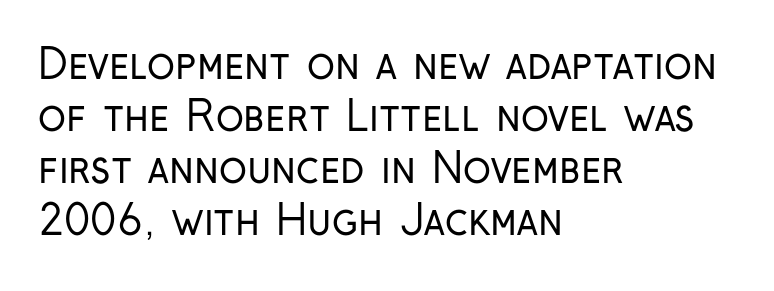
Descenders are the only things crossing below the line. Ordinary non-slanted type is in use. Caption: standard tracking, unaltered. The space between consecutive lines is moderate.
